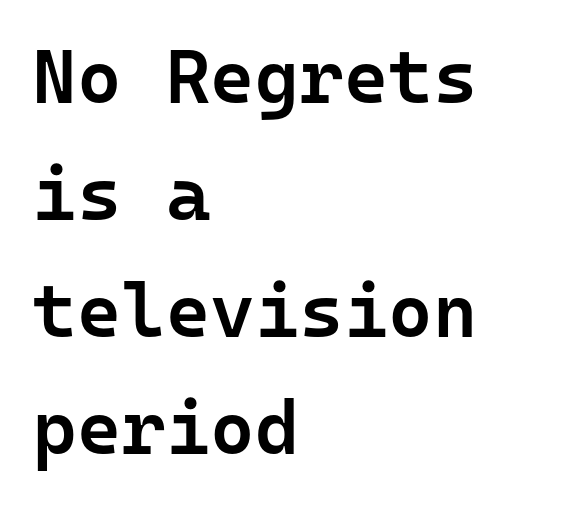
{"serif": "no", "italic": "no", "bold": "semi", "weight": "semibold", "width": "normal", "stroke_contrast": "low", "x_height": "medium", "monospaced": "yes", "underline": "no", "align": "left", "line_spacing": "normal", "line_spacing_ratio": 1.54, "letter_spacing": "normal", "letter_spacing_em": 0.0, "glyph_px": 76}
